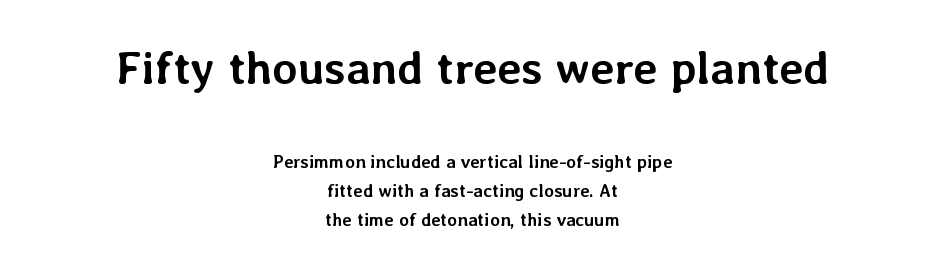
{"italic": "no", "bold": "yes", "weight": "semibold", "width": "normal", "stroke_contrast": "low", "x_height": "medium", "monospaced": "no", "underline": "no", "align": "center", "line_spacing": "normal", "line_spacing_ratio": 1.6, "letter_spacing": "normal", "letter_spacing_em": 0.0, "larger_block": "first", "size_ratio": 2.56, "glyph_px": 46}
